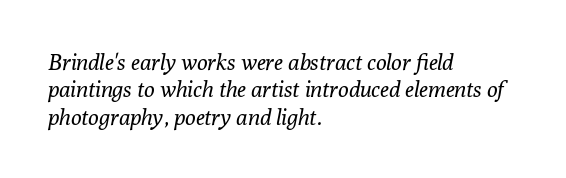
The lines in this sample share a left origin and differ only in where they stop. Observe the ordinary spacing: letters are neighbours, not strangers. Type without underlining. A typesetter would mark this as italic.
